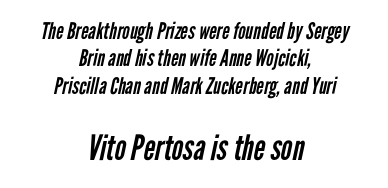
Caption: upper text group reduced, lower text group enlarged. This sample uses plain, unmodified letter spacing. The rendering uses natural spacing where letterforms have individual widths. Letters rest on an invisible, unmarked baseline. This sample is center-justified, so both line endings float freely. The characters are drawn with everyday or finer stroke widths.
